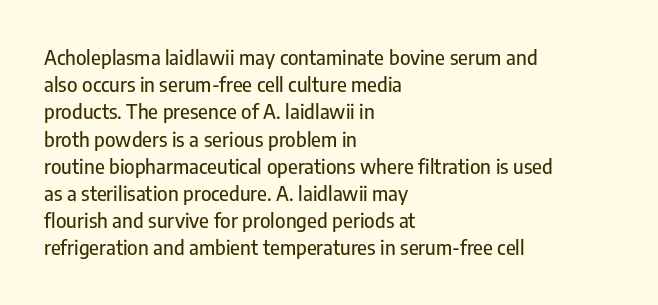
Teacher's note: observe the even left margin — that is flush-left alignment. Letter spacing: default. Every stem runs plumb, perpendicular to the baseline. The baseline area is clear. One glance says typical: line gaps are just what's usual.
